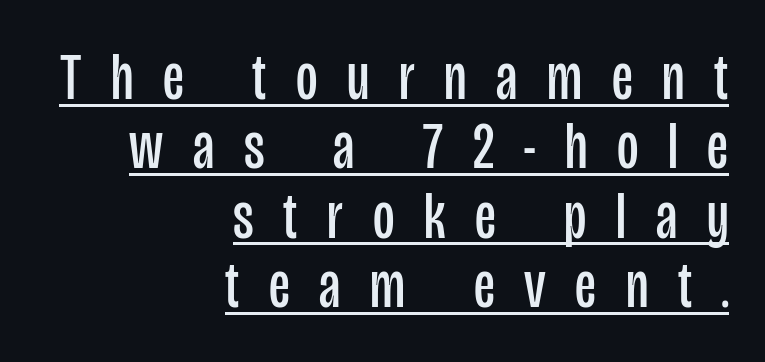
Serif or sans? Sans — the stroke terminals are bare. The sample's only ornament is a line tracing under the words. Vertical strokes here are truly vertical. These lines have a slow, spaced-out rhythm from letter to letter. Tightly led — the rows are bunched. The strokes are not fattened; the text isn't bold.
